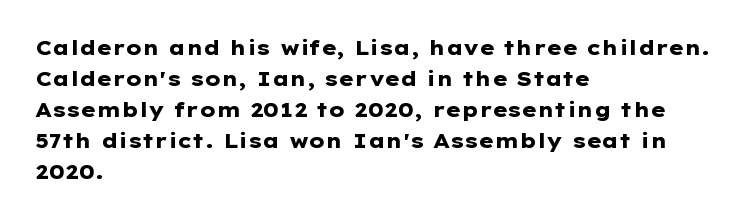
The image shows 20 px bold type, upright; set left-aligned, normal line spacing (1.55x), normal letter spacing, not underlined.
